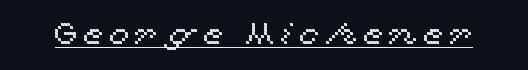
The image shows 30 px wide type; set underlined; a medium x-height.
